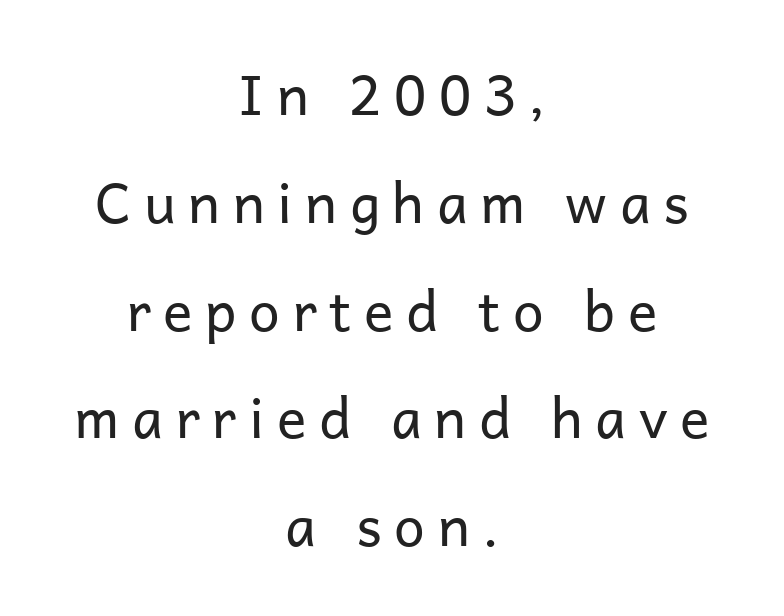
{"serif": "no", "italic": "no", "bold": "no", "weight": "regular", "width": "normal", "stroke_contrast": "low", "x_height": "medium", "monospaced": "no", "underline": "no", "align": "center", "line_spacing": "loose", "line_spacing_ratio": 1.96, "letter_spacing": "wide", "letter_spacing_em": 0.23, "glyph_px": 55}
